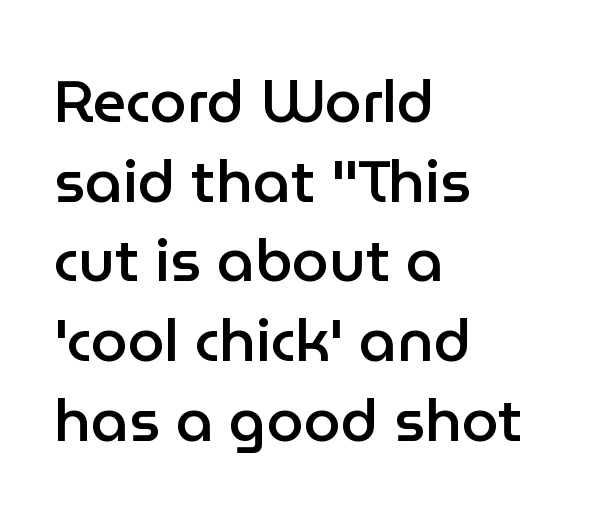
Q: Is the text bold? A: Semi-bold.
Q: Is the text italic (slanted)? A: No, it is upright.
Q: Is the typeface a serif or a sans-serif typeface? A: Sans-serif.
Q: Is the text underlined? A: No.
Q: How is the paragraph aligned? A: Left-aligned.
Q: Is the spacing between letters normal or unusually wide? A: Normal.
Q: Is the spacing between lines tight, normal or loose? A: Normal.
Q: Width (condensed, normal, or wide)? A: Normal.
Q: Stroke contrast? A: Low.
Q: x-height? A: Medium.
Q: Monospaced? A: No.
